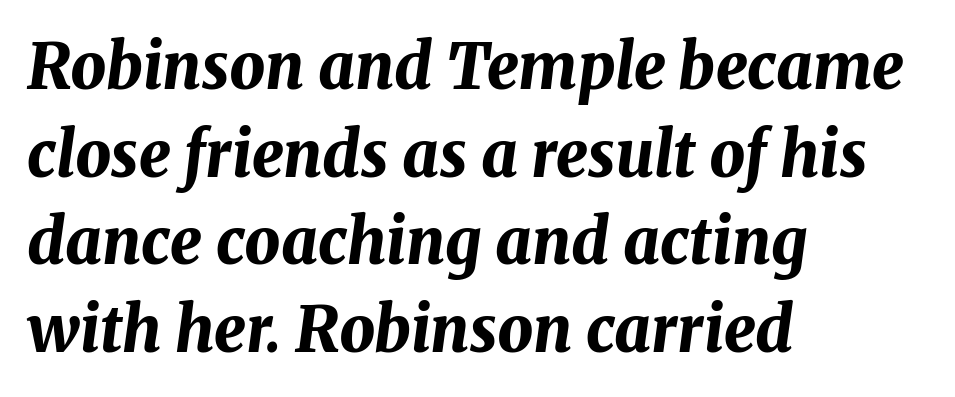
The image shows 63 px bold type, italic (leaning right); set left-aligned, normal line spacing (1.39x), normal letter spacing, not underlined; medium stroke contrast and a medium x-height.
